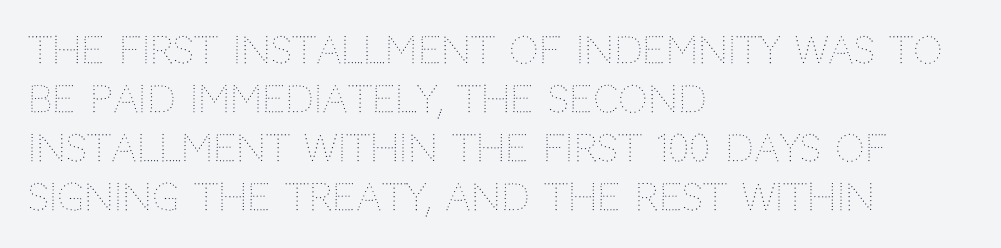
The image shows 37 px thin type, upright; set left-aligned, normal line spacing (1.32x), normal letter spacing, not underlined; medium stroke contrast and a large x-height.
